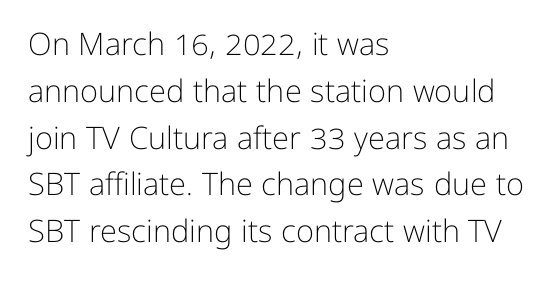
Unlike italic type, these characters show no tilt at all. Evenly set lines give the paragraph a standard silhouette. The space beneath each line is pristine and unruled. Here the designer chose a conventional face with non-uniform glyph widths. On a weight scale, this lands at 450 or below. Standard letterfit; no display-style spreading of the glyphs.
